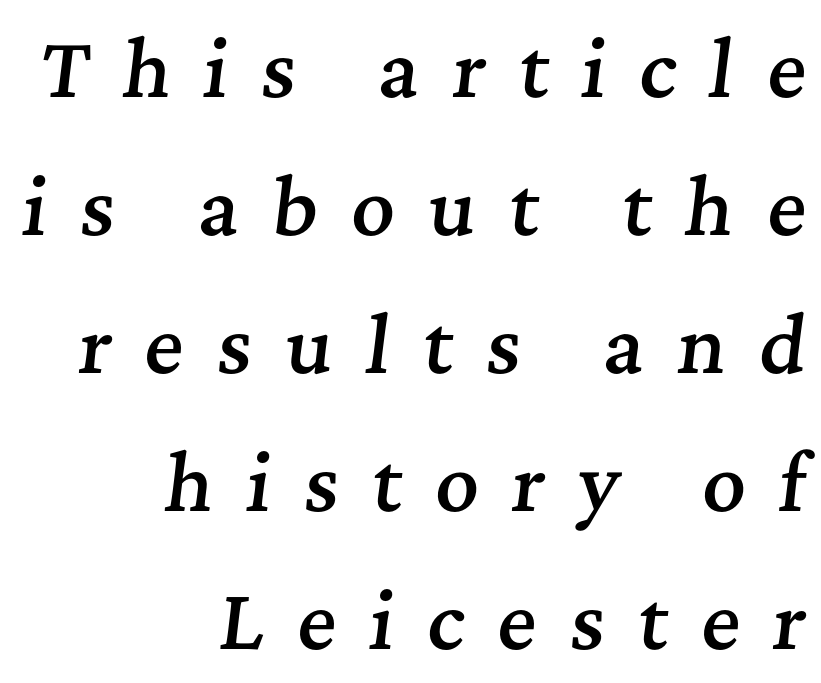
The image shows 75 px semibold serif type, italic (leaning right); set right-aligned, line spacing 1.84x, unusually wide letter spacing (+0.44 em), not underlined; medium stroke contrast and a medium x-height.
